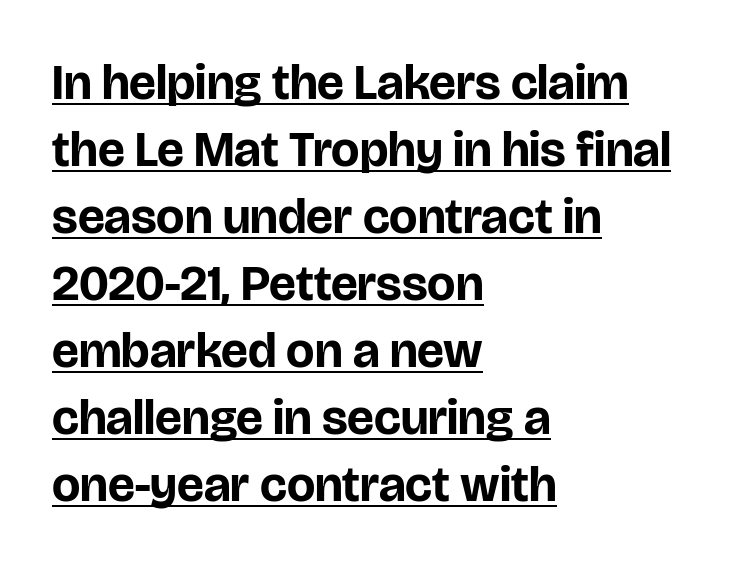
The image shows 50 px bold sans-serif type, upright; set left-aligned, normal line spacing (1.34x), normal letter spacing, underlined; low stroke contrast and a large x-height.
